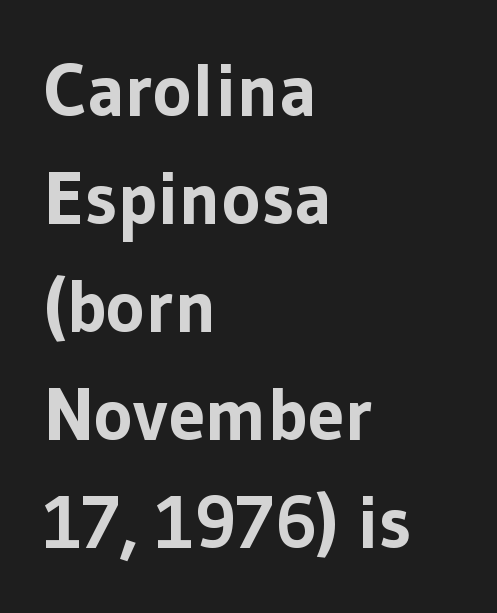
The image shows 74 px bold sans-serif type, upright; set left-aligned, normal line spacing (1.46x), normal letter spacing, not underlined; low stroke contrast and a medium x-height.
